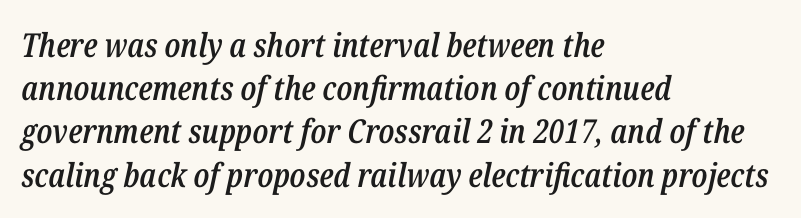
Q: Is the text bold? A: Semi-bold.
Q: Is the text italic (slanted)? A: Yes, it leans right by about 12 degrees.
Q: Is the text underlined? A: No.
Q: How is the paragraph aligned? A: Left-aligned.
Q: Is the spacing between letters normal or unusually wide? A: Normal.
Q: Is the spacing between lines tight, normal or loose? A: Normal.
Q: Width (condensed, normal, or wide)? A: Condensed.
Q: Stroke contrast? A: Low.
Q: x-height? A: Medium.
Q: Monospaced? A: No.
